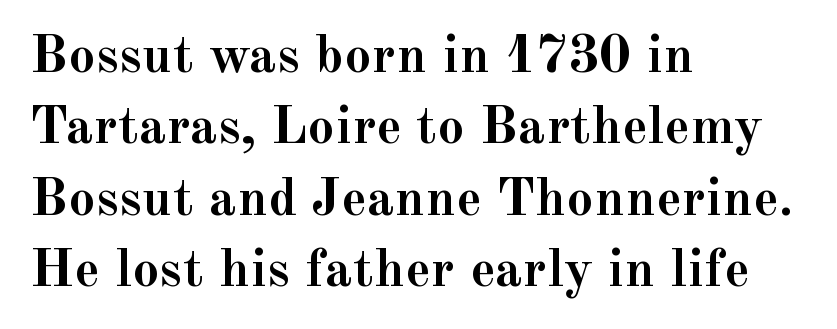
Q: Is the text bold? A: Yes.
Q: Is the text italic (slanted)? A: No, it is upright.
Q: Is the typeface a serif or a sans-serif typeface? A: Serif.
Q: Is the text underlined? A: No.
Q: How is the paragraph aligned? A: Left-aligned.
Q: Is the spacing between letters normal or unusually wide? A: Normal.
Q: Is the spacing between lines tight, normal or loose? A: Normal.
Q: Width (condensed, normal, or wide)? A: Normal.
Q: x-height? A: Small.
Q: Monospaced? A: No.
